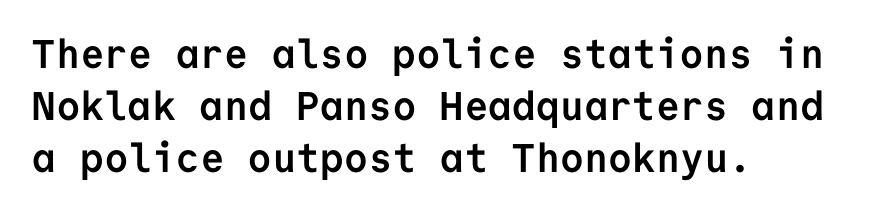
Upright lettering throughout. This block has exactly the height ordinary leading produces. All the whitespace from short lines collects on the right. Glyph-to-glyph distance matches everyday printed text. To sum up the face: it is a sans, with no serifs. Chunky letters — that's bold for sure.
